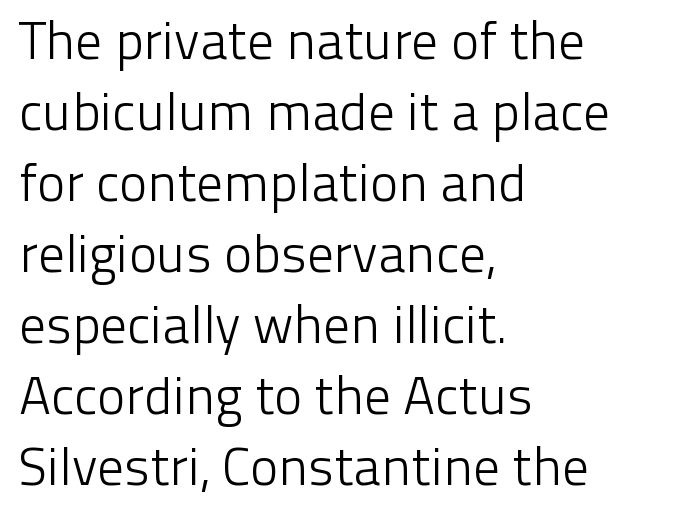
The image shows 53 px light sans-serif type, upright; set left-aligned, normal line spacing (1.34x), normal letter spacing, not underlined; low stroke contrast and a medium x-height.
